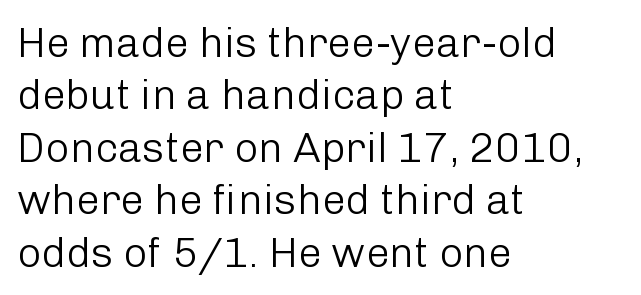
Look at the tracking — it's just the regular setting, nothing added. Each stroke keeps to a modest, everyday thickness or less. The baseline area is clear. A typesetter would call this proportional, since set widths differ per character. The vertical gap from one line to the next is medium. The rendering shows plain stroke endings on the letterforms — a sans-serif design.
